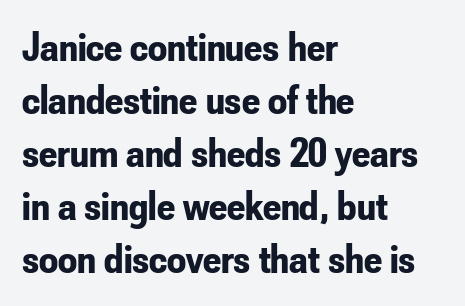
Q: Is the text bold? A: Yes.
Q: Is the text italic (slanted)? A: No, it is upright.
Q: Is the typeface a serif or a sans-serif typeface? A: Sans-serif.
Q: Is the text underlined? A: No.
Q: How is the paragraph aligned? A: Left-aligned.
Q: Is the spacing between letters normal or unusually wide? A: Normal.
Q: Is the spacing between lines tight, normal or loose? A: Normal.
Q: Width (condensed, normal, or wide)? A: Condensed.
Q: Stroke contrast? A: Low.
Q: x-height? A: Small.
Q: Monospaced? A: No.
